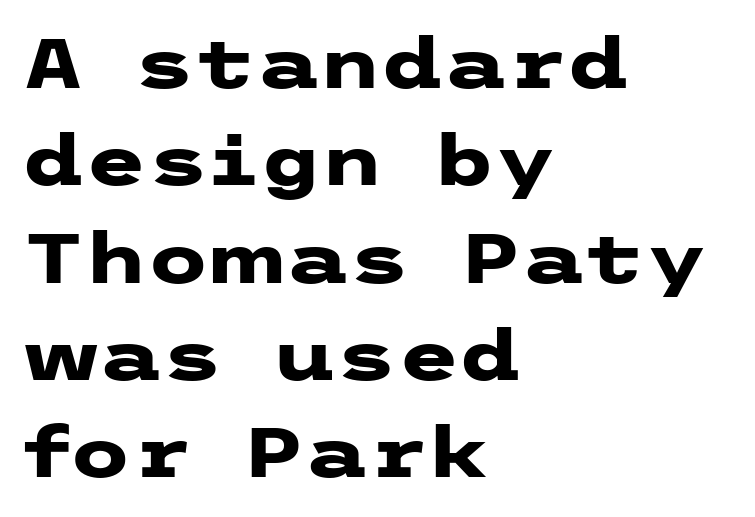
Q: Is the text bold? A: Yes.
Q: Is the text italic (slanted)? A: No, it is upright.
Q: Is the typeface a serif or a sans-serif typeface? A: Sans-serif.
Q: Is the text underlined? A: No.
Q: How is the paragraph aligned? A: Left-aligned.
Q: Is the spacing between letters normal or unusually wide? A: Normal.
Q: Is the spacing between lines tight, normal or loose? A: Normal.
Q: Width (condensed, normal, or wide)? A: Wide.
Q: Stroke contrast? A: Low.
Q: x-height? A: Medium.
